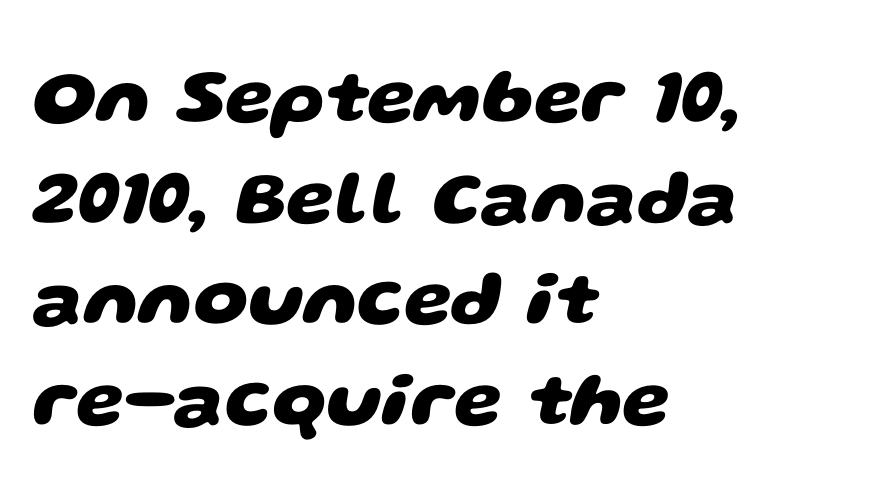
The image shows 77 px heavy, wide sans-serif type; set left-aligned, normal line spacing (1.31x), normal letter spacing, not underlined; low stroke contrast and a large x-height.
